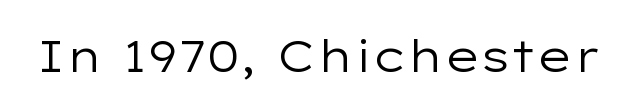
{"serif": "no", "italic": "no", "bold": "no", "weight": "regular", "width": "wide", "stroke_contrast": "low", "x_height": "medium", "monospaced": "no", "underline": "no", "letter_spacing": "normal", "letter_spacing_em": 0.0, "glyph_px": 45}
